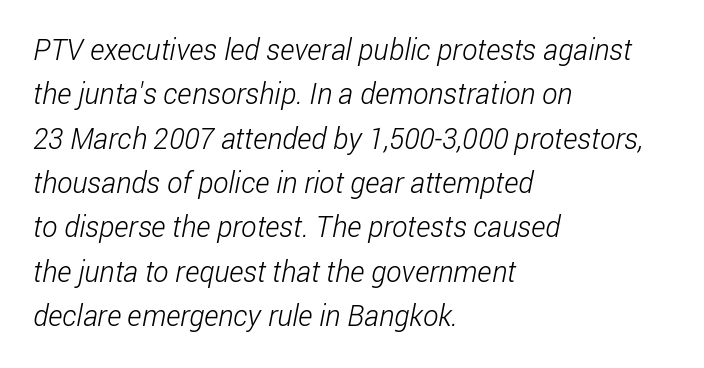
Each letter keeps its own natural width here, so spacing adapts to shape. The zone under the glyphs is completely vacant. The vertical gap from one line to the next is medium. These lines stack with their left ends in a neat column.
